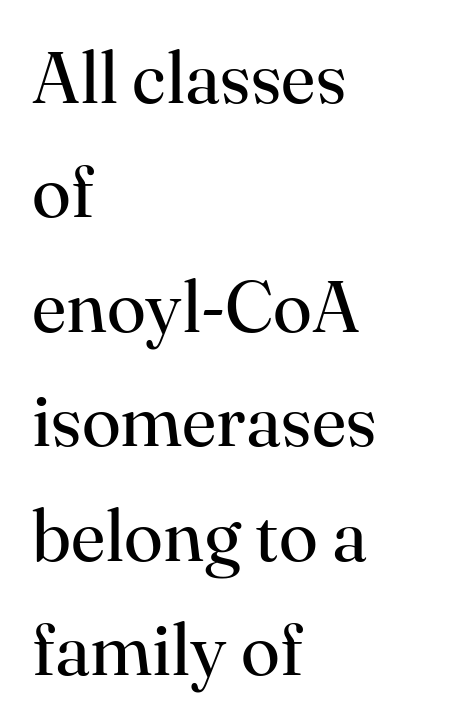
Q: Is the text bold? A: No.
Q: Is the text italic (slanted)? A: No, it is upright.
Q: Is the typeface a serif or a sans-serif typeface? A: Serif.
Q: Is the text underlined? A: No.
Q: How is the paragraph aligned? A: Left-aligned.
Q: Is the spacing between letters normal or unusually wide? A: Normal.
Q: Is the spacing between lines tight, normal or loose? A: Normal.
Q: Width (condensed, normal, or wide)? A: Normal.
Q: Stroke contrast? A: High.
Q: x-height? A: Small.
Q: Monospaced? A: No.
